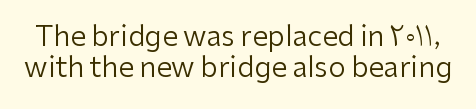
Q: Is the text bold? A: No.
Q: Is the text italic (slanted)? A: No, it is upright.
Q: Is the typeface a serif or a sans-serif typeface? A: Sans-serif.
Q: Is the text underlined? A: No.
Q: Is the spacing between letters normal or unusually wide? A: Normal.
Q: Is the spacing between lines tight, normal or loose? A: Tight.
Q: Width (condensed, normal, or wide)? A: Normal.
Q: Stroke contrast? A: Low.
Q: x-height? A: Medium.
Q: Monospaced? A: No.
